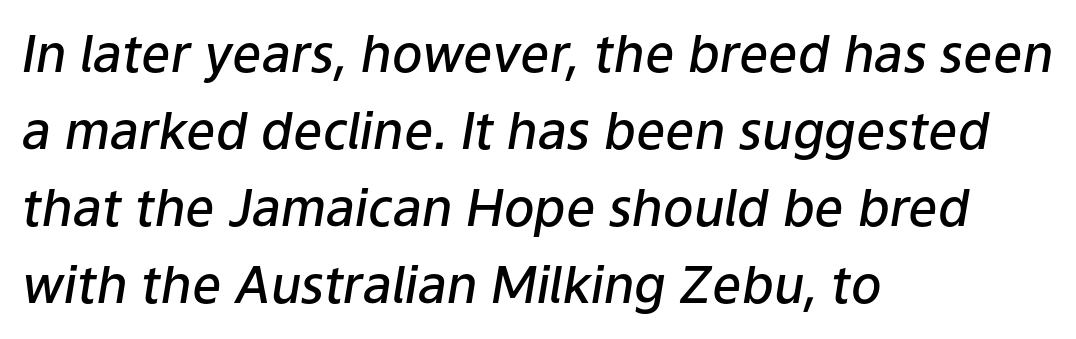
{"italic": "yes", "lean": "right", "slant_degrees": 9, "bold": "semi", "weight": "semibold", "width": "normal", "stroke_contrast": "low", "x_height": "medium", "monospaced": "no", "underline": "no", "align": "left", "line_spacing": "normal", "line_spacing_ratio": 1.51, "letter_spacing": "normal", "letter_spacing_em": 0.0, "glyph_px": 51}
